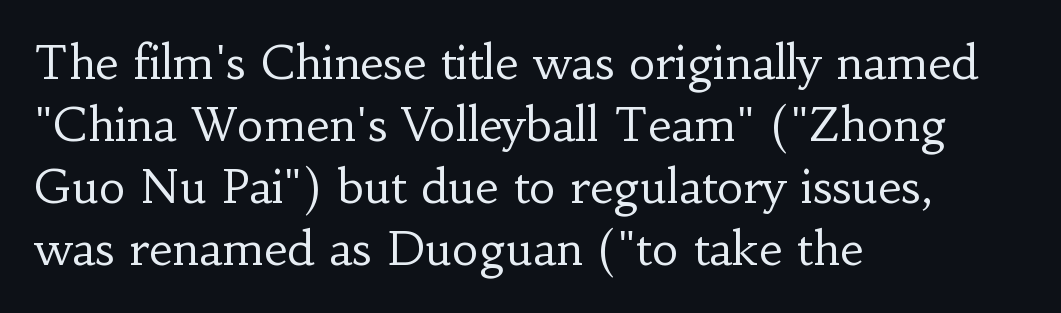
A typesetter would call this zero additional tracking. The lettering holds an erect, upright posture throughout. Bare-footed words on every line. These lines are set flush left with a ragged right edge. Weight class: somewhere from thin through regular.
